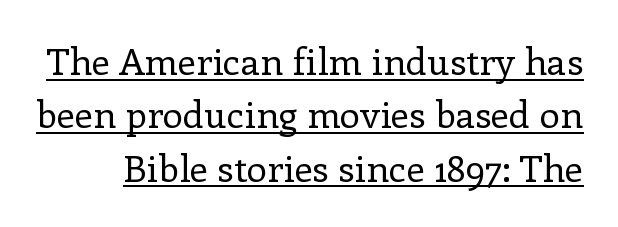
Vertical strokes here are truly vertical. The weight tops out at a normal text grade. Do the characters align in a grid? No, the font is proportional. Caption: standard tracking, unaltered. Whoever set this chose a conventional vertical rhythm.
